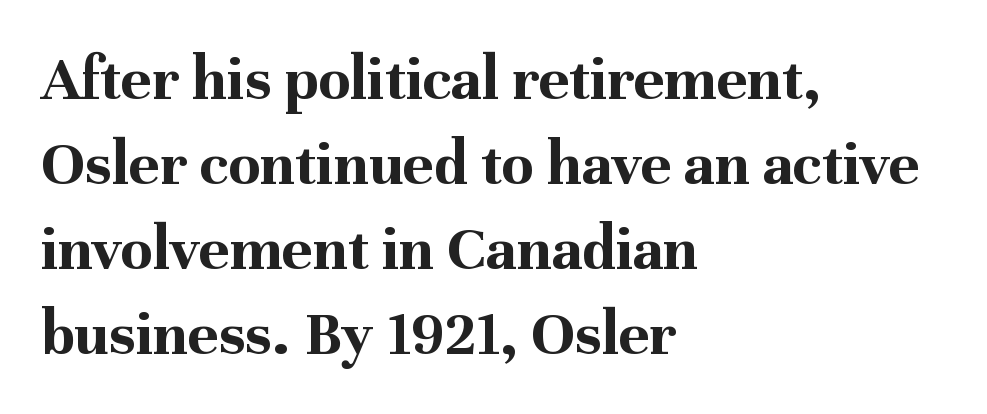
This sample uses an upright cut, with every glyph sitting square on the baseline. Think of a printed novel: that variable character pitch is what you see here. Leading: standard. Compared with a centered layout, this one pins lines to the left instead.
